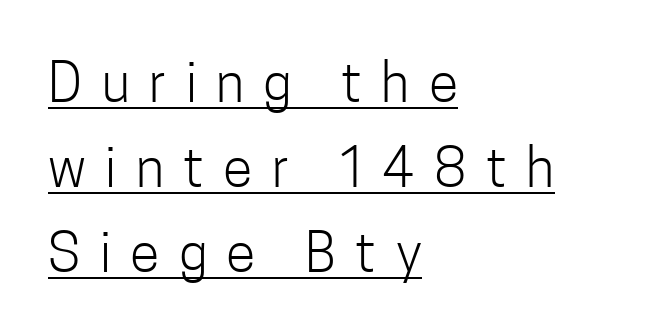
The sample's only ornament is a line tracing under the words. Classification — sans serif. The passage shown has open, widely tracked lettering throughout. Line starts are locked; line ends wander. A quiet, ordinary-to-light weight characterises the typeface. Upright lettering throughout.
